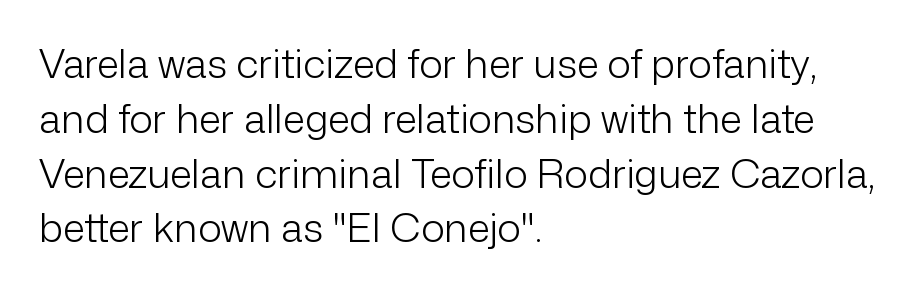
{"serif": "no", "italic": "no", "bold": "no", "weight": "light", "width": "normal", "stroke_contrast": "low", "x_height": "medium", "monospaced": "no", "underline": "no", "align": "left", "line_spacing": "normal", "line_spacing_ratio": 1.37, "letter_spacing": "normal", "letter_spacing_em": 0.0, "glyph_px": 40}
